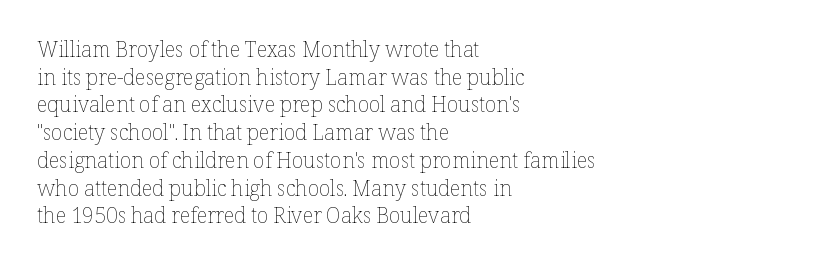
Every stem runs plumb, perpendicular to the baseline. Leftover space on each line is placed entirely after the last word. Check the space under the baseline: it is left empty. This reads as an unemphasized weight, regular at the heaviest. Caption: standard tracking, unaltered.
